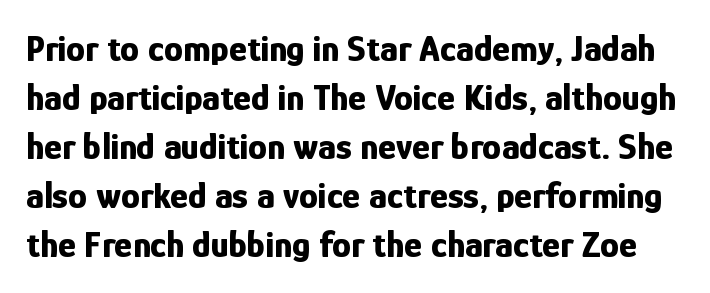
Q: Is the text bold? A: Yes.
Q: Is the text italic (slanted)? A: No, it is upright.
Q: Is the typeface a serif or a sans-serif typeface? A: Sans-serif.
Q: Is the text underlined? A: No.
Q: Is the spacing between letters normal or unusually wide? A: Normal.
Q: Is the spacing between lines tight, normal or loose? A: Normal.
Q: Width (condensed, normal, or wide)? A: Condensed.
Q: Stroke contrast? A: Low.
Q: x-height? A: Medium.
Q: Monospaced? A: No.
